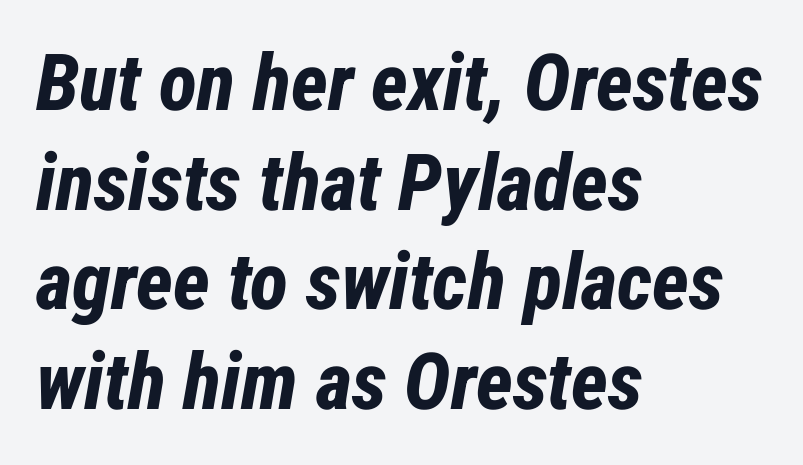
{"italic": "yes", "lean": "right", "slant_degrees": 12, "bold": "yes", "weight": "bold", "width": "condensed", "stroke_contrast": "low", "x_height": "medium", "monospaced": "no", "underline": "no", "align": "left", "line_spacing": "normal", "line_spacing_ratio": 1.26, "letter_spacing": "normal", "letter_spacing_em": 0.0, "glyph_px": 79}
